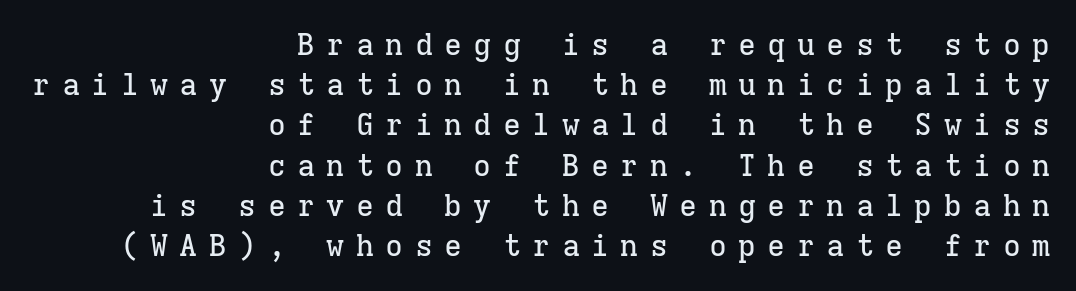
Vertical strokes here are truly vertical. Do the characters align in a grid? Yes, the font is monospaced. The type is letterspaced generously, with wide tracking. The text block is weighted toward the right margin, trailing off unevenly leftward.
